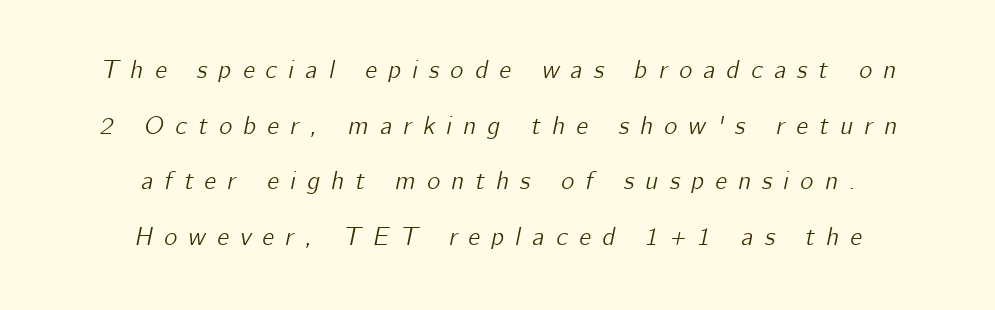
The image shows 25 px text type, italic (leaning right); set centered, loose line spacing (2.23x), unusually wide letter spacing (+0.45 em), not underlined.
